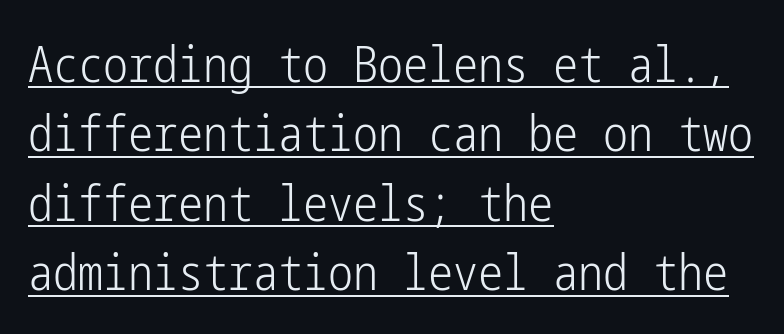
{"serif": "no", "italic": "no", "bold": "no", "weight": "light", "width": "condensed", "stroke_contrast": "low", "x_height": "medium", "underline": "yes", "align": "left", "line_spacing": "normal", "line_spacing_ratio": 1.39, "letter_spacing": "normal", "letter_spacing_em": 0.0, "glyph_px": 50}
